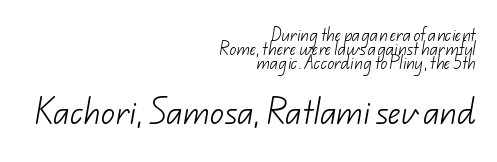
Q: Is the text bold? A: No.
Q: Is the typeface a serif or a sans-serif typeface? A: Sans-serif.
Q: Is the text underlined? A: No.
Q: How is the paragraph aligned? A: Right-aligned.
Q: Is the spacing between letters normal or unusually wide? A: Normal.
Q: Is the spacing between lines tight, normal or loose? A: Tight.
Q: Which block of text is set in a larger size, the first (top) or the second (bottom)? A: The second (bottom) one.
Q: Width (condensed, normal, or wide)? A: Normal.
Q: Stroke contrast? A: Low.
Q: x-height? A: Small.
Q: Monospaced? A: No.
